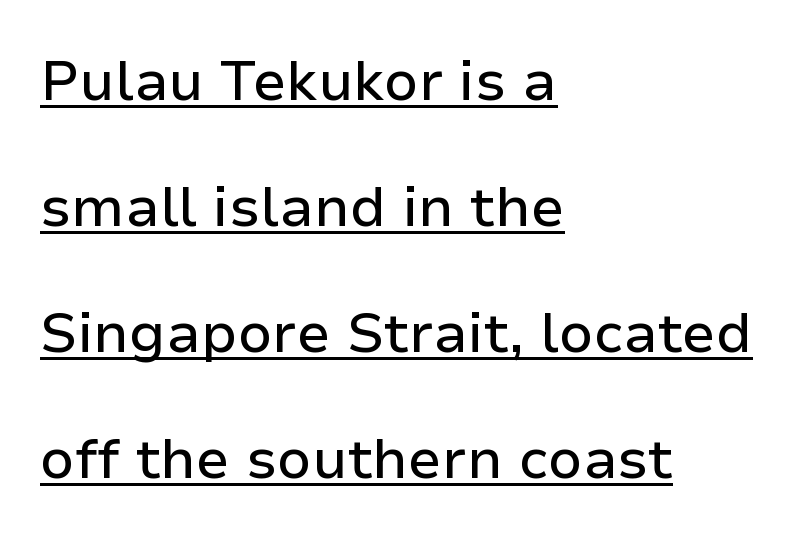
The image shows 56 px sans-serif type, upright; set left-aligned, loose line spacing (2.25x), normal letter spacing, underlined; low stroke contrast and a medium x-height.
